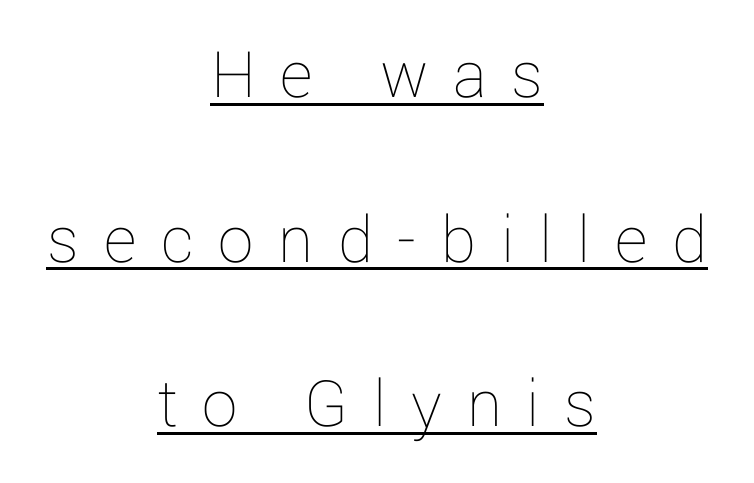
Q: Is the text bold? A: No.
Q: Is the text italic (slanted)? A: No, it is upright.
Q: Is the text underlined? A: Yes.
Q: How is the paragraph aligned? A: Centered.
Q: Is the spacing between letters normal or unusually wide? A: Unusually wide.
Q: Is the spacing between lines tight, normal or loose? A: Loose.
Q: Width (condensed, normal, or wide)? A: Normal.
Q: Stroke contrast? A: Low.
Q: x-height? A: Medium.
Q: Monospaced? A: No.
